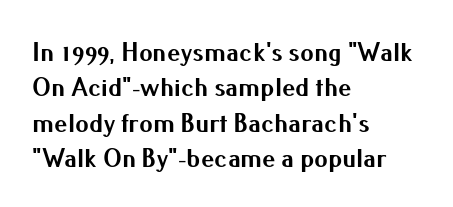
Q: Is the text bold? A: Yes.
Q: Is the text italic (slanted)? A: No, it is upright.
Q: Is the text underlined? A: No.
Q: How is the paragraph aligned? A: Left-aligned.
Q: Is the spacing between letters normal or unusually wide? A: Normal.
Q: Is the spacing between lines tight, normal or loose? A: Normal.
